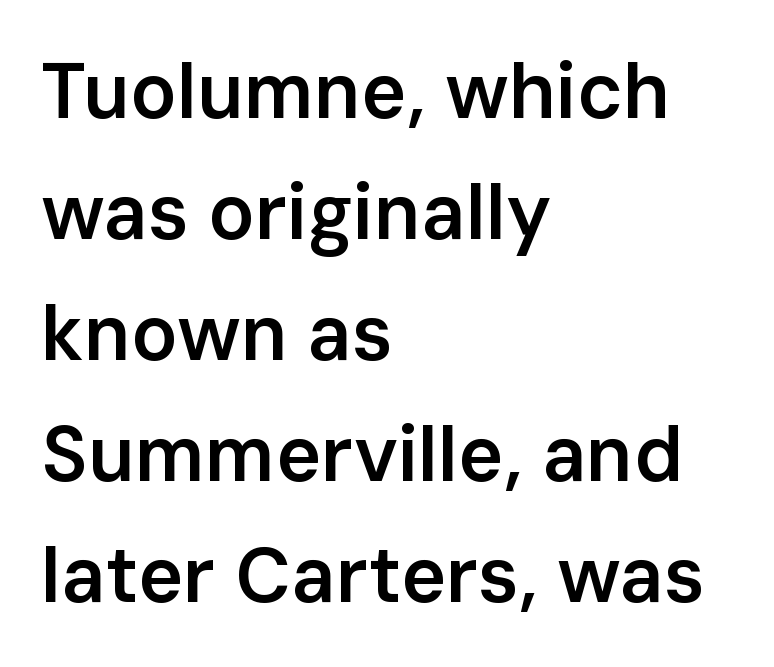
The image shows 77 px semibold sans-serif type, upright; set left-aligned, normal line spacing (1.57x), normal letter spacing, not underlined; low stroke contrast and a medium x-height.
